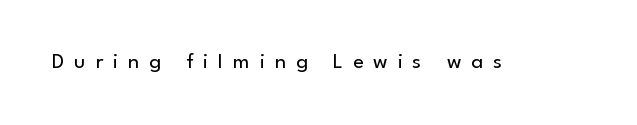
Each word looks stretched out because of the extra space between its letters. The letters stand upright; this is a roman face. Compared with a typical body face, this is equally light or lighter still. Glance below the letters and you will spot only blank space.
